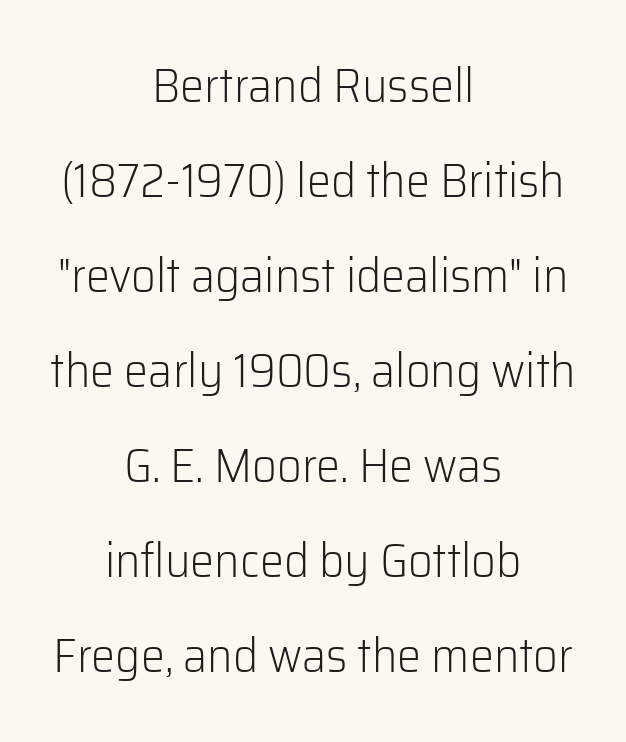
{"serif": "no", "italic": "no", "bold": "no", "weight": "light", "width": "normal", "stroke_contrast": "low", "x_height": "medium", "monospaced": "no", "underline": "no", "align": "center", "line_spacing": "loose", "line_spacing_ratio": 1.98, "letter_spacing": "normal", "letter_spacing_em": 0.0, "glyph_px": 48}
